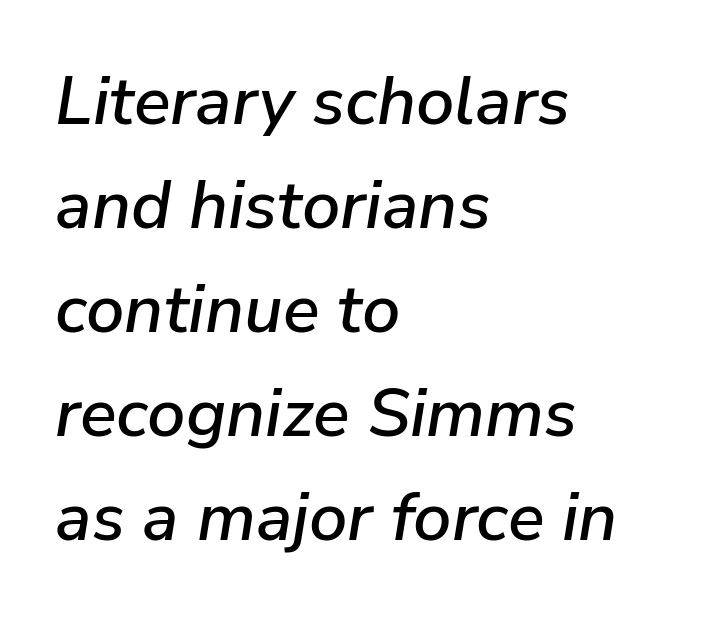
The image shows 68 px text type, italic (leaning right); set left-aligned, normal line spacing (1.53x), normal letter spacing, not underlined; low stroke contrast and a medium x-height.
